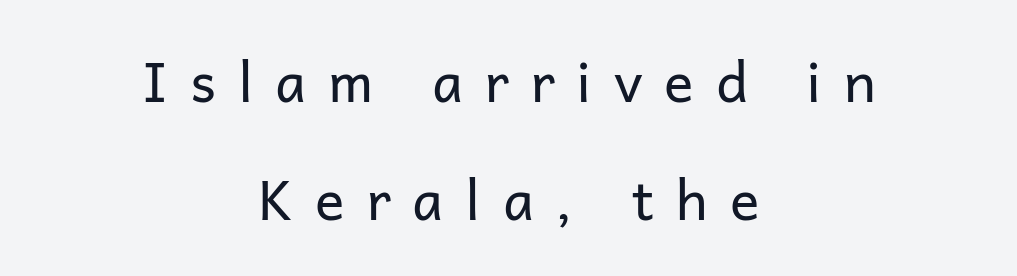
{"serif": "no", "italic": "no", "bold": "no", "weight": "regular", "width": "normal", "stroke_contrast": "low", "x_height": "medium", "monospaced": "no", "underline": "no", "align": "center", "line_spacing": "loose", "line_spacing_ratio": 2.15, "letter_spacing": "wide", "letter_spacing_em": 0.4, "glyph_px": 55}
